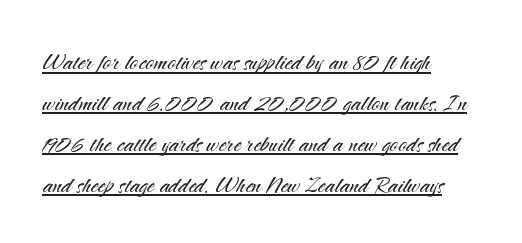
Vertical stems look standard width or narrower in stroke. Nothing unusual about the tracking: characters are spaced as the font intends. A typesetter would call this proportional, since set widths differ per character.
